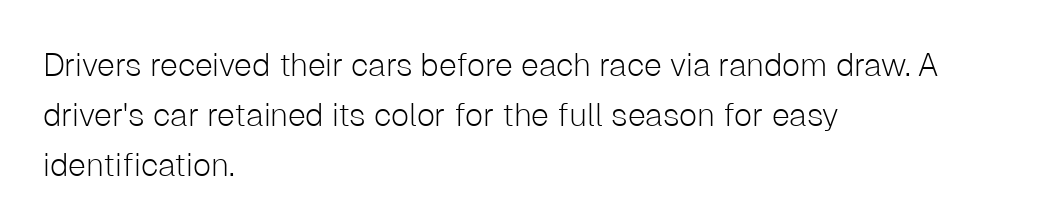
The image shows 32 px light sans-serif type, upright; set left-aligned, normal line spacing (1.56x), normal letter spacing, not underlined; low stroke contrast and a medium x-height.
